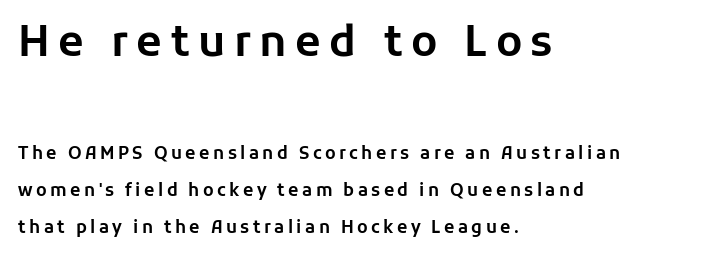
The specimen reads as upright at a glance. These lines have a slow, spaced-out rhythm from letter to letter. Honestly, there is no underline to notice here at all. Is this a fixed-width face? No — the glyphs have proportional, varying widths. Alignment: flush left. These lines stand farther apart than default settings would place them.
